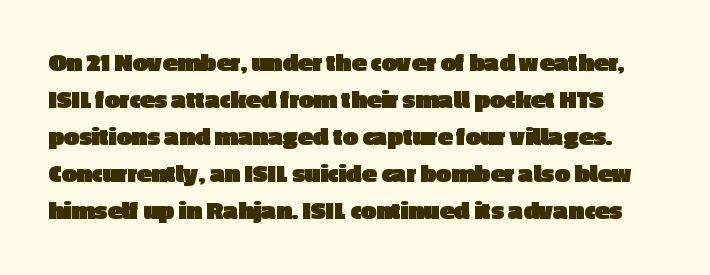
The image shows 27 px bold type, upright; set normal line spacing (1.37x), normal letter spacing, not underlined.
